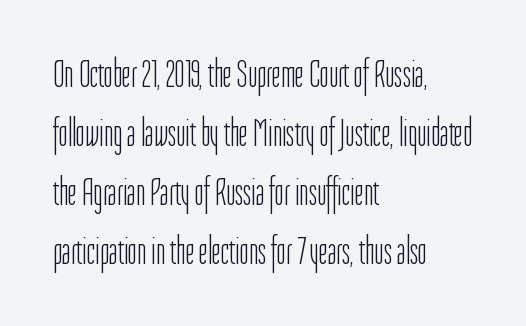
{"serif": "no", "italic": "no", "bold": "no", "weight": "light", "width": "condensed", "stroke_contrast": "low", "x_height": "medium", "monospaced": "no", "underline": "no", "align": "left", "line_spacing": "normal", "line_spacing_ratio": 1.51, "letter_spacing": "normal", "letter_spacing_em": 0.0, "glyph_px": 39}
